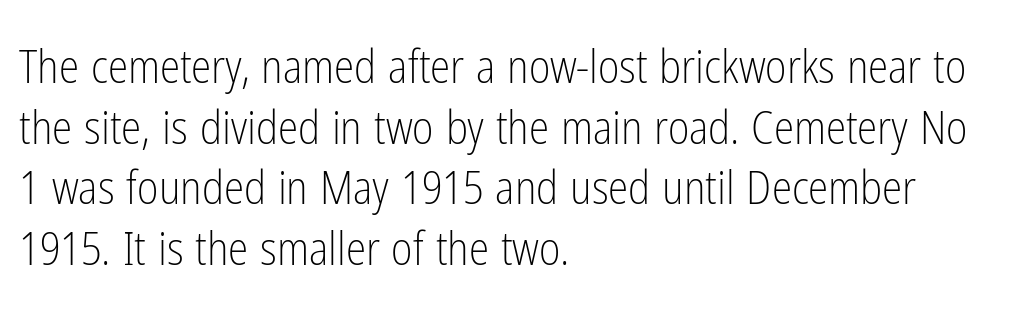
The rows are spaced the way most documents space them. These lines are set flush left with a ragged right edge. These lines are rendered in a variable-pitch font. Default kerning and tracking; the words read as compact shapes.
